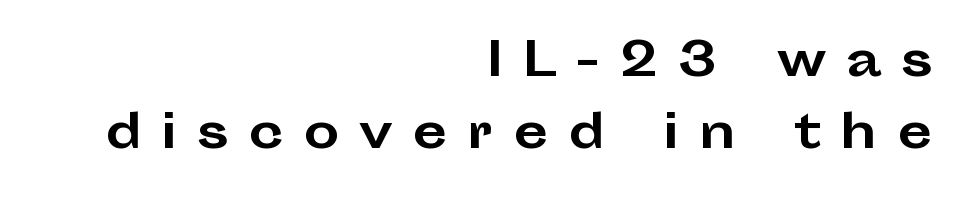
This rendering widens character spacing well past its baseline value. Short and long lines alike share a common ending point at right. Heavy, bold letterforms. Varying glyph widths throughout — classic text-font behaviour. The specimen reads as upright at a glance. Honestly, there is no underline to notice here at all.
